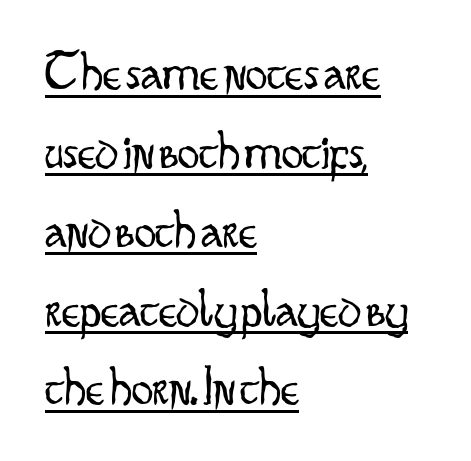
The image shows 54 px light, condensed sans-serif type, upright; set left-aligned, normal line spacing (1.46x), normal letter spacing, underlined; low stroke contrast and a small x-height.
